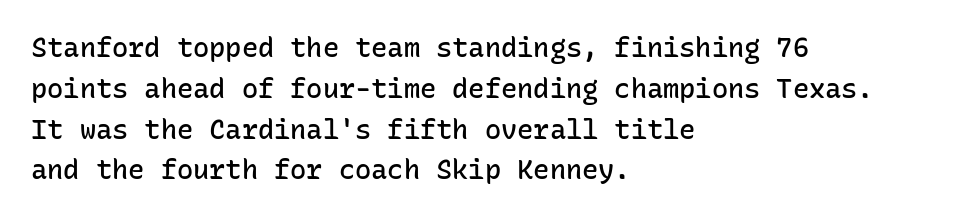
Compared with a centered layout, this one pins lines to the left instead. Compared with typical paragraphs, the rows here are spaced about the same. You can tell it's not italic because the verticals are truly vertical. Bare-footed words on every line. A fair bit of extra ink — the face is semibold, not bold.
